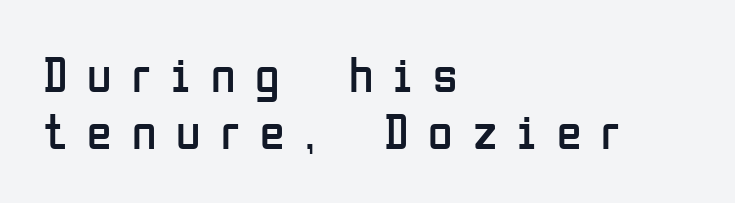
Q: Is the text bold? A: No.
Q: Is the text italic (slanted)? A: No, it is upright.
Q: Is the typeface a serif or a sans-serif typeface? A: Sans-serif.
Q: Is the text underlined? A: No.
Q: How is the paragraph aligned? A: Left-aligned.
Q: Is the spacing between letters normal or unusually wide? A: Unusually wide.
Q: Is the spacing between lines tight, normal or loose? A: Tight.
Q: Width (condensed, normal, or wide)? A: Condensed.
Q: Stroke contrast? A: Low.
Q: x-height? A: Medium.
Q: Monospaced? A: No.
